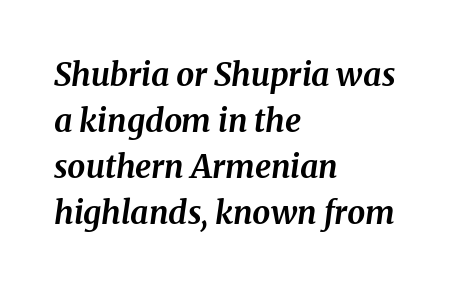
The line texture is even and compact thanks to regular tracking. Quick note: interline space is typical. The passage shown leans; its letterforms are oblique. Honestly, there is no underline to notice here at all.
